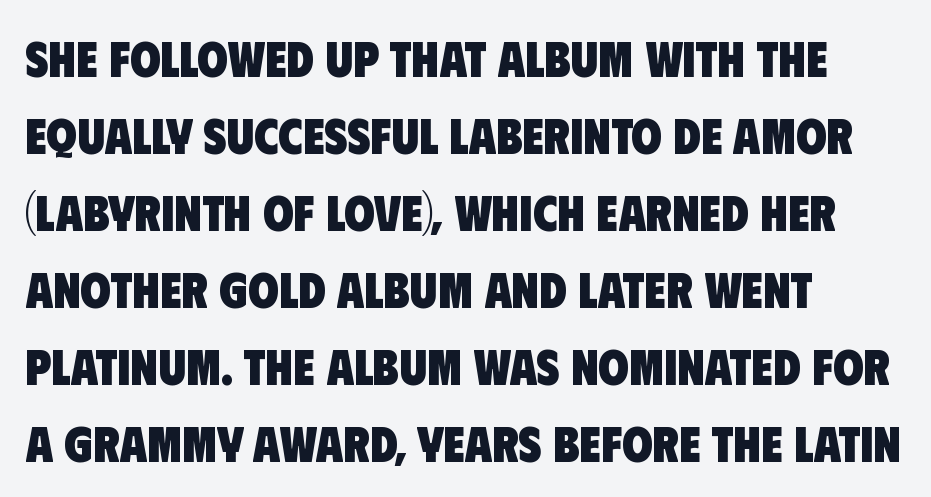
{"serif": "no", "bold": "yes", "weight": "heavy", "width": "condensed", "stroke_contrast": "low", "x_height": "large", "monospaced": "no", "underline": "no", "align": "left", "line_spacing": "normal", "line_spacing_ratio": 1.54, "letter_spacing": "normal", "letter_spacing_em": 0.0, "glyph_px": 50}
